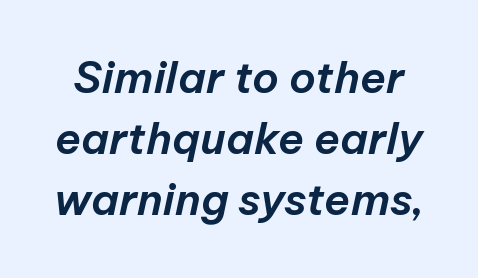
The image shows 43 px text type, italic (leaning right); set normal line spacing (1.42x), normal letter spacing, not underlined; low stroke contrast and a medium x-height.
